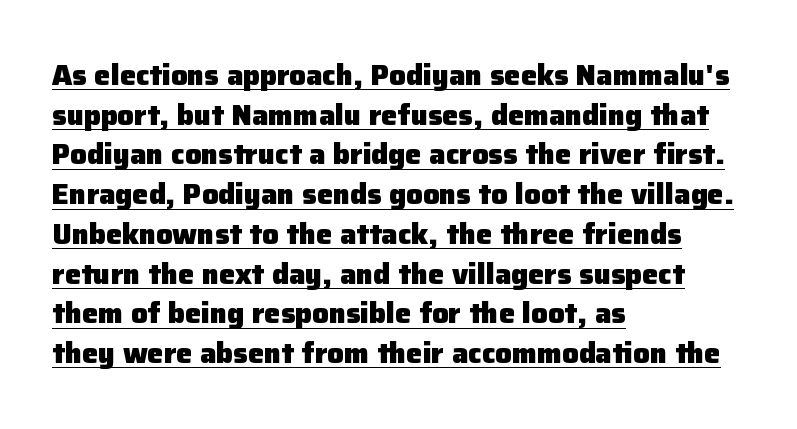
Students, note that the glyphs here touch the page at normal intervals. Regarding serifs, this sample does without them. Ascenders rise straight up at ninety degrees. Rows of type keep a routine distance in the vertical direction. Heavy-handed strokes throughout: this text is bold.
